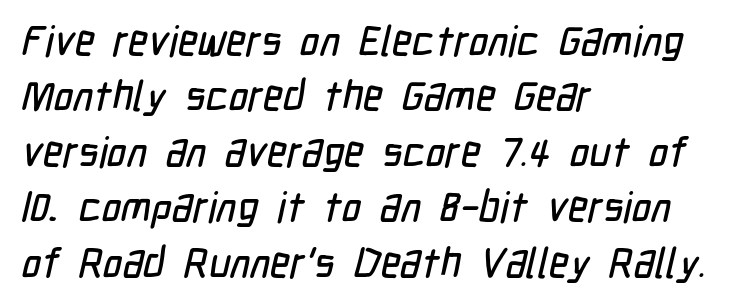
A typesetter would label this face a sans. The gap between lines stays unmarked. You could call the tracking neutral — neither tight nor loose. Reading down the column, the eye jumps a familiar distance to each next line. Proportional: the letters do not fall into vertical columns.
